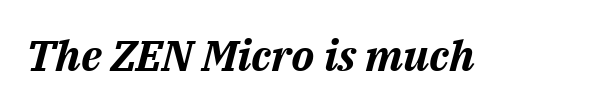
Notice how the stems are inclined rather than vertical — that's the hallmark of italics. Summary of weight: heavy, a full bold. A bare baseline throughout the passage. Character widths vary here, with narrow letters taking less room than wide ones. Does extra space separate the letters? No, they use regular spacing.
